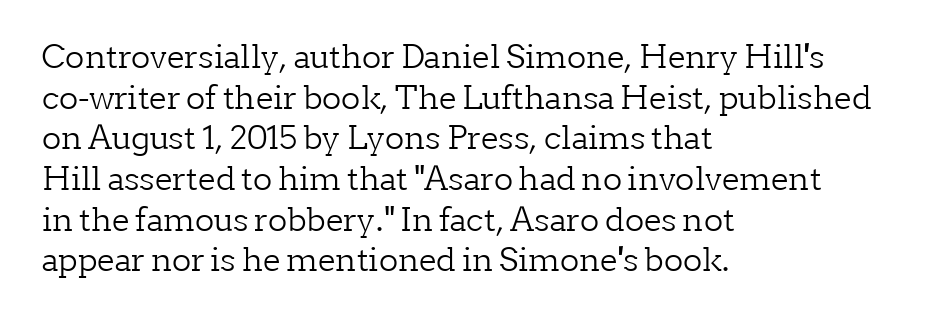
Q: Is the text bold? A: No.
Q: Is the text italic (slanted)? A: No, it is upright.
Q: Is the typeface a serif or a sans-serif typeface? A: Serif.
Q: Is the text underlined? A: No.
Q: How is the paragraph aligned? A: Left-aligned.
Q: Is the spacing between letters normal or unusually wide? A: Normal.
Q: Is the spacing between lines tight, normal or loose? A: Normal.
Q: Width (condensed, normal, or wide)? A: Normal.
Q: Stroke contrast? A: Low.
Q: x-height? A: Medium.
Q: Monospaced? A: No.
